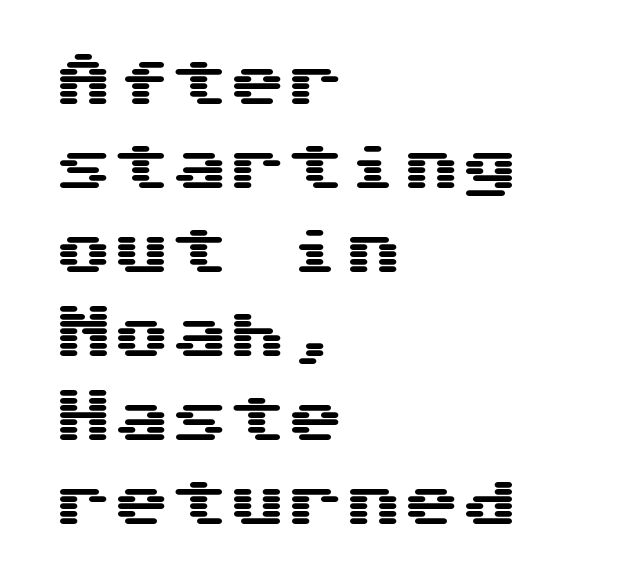
Q: Is the text italic (slanted)? A: No, it is upright.
Q: Is the typeface a serif or a sans-serif typeface? A: Sans-serif.
Q: Is the text underlined? A: No.
Q: How is the paragraph aligned? A: Left-aligned.
Q: Is the spacing between letters normal or unusually wide? A: Normal.
Q: Is the spacing between lines tight, normal or loose? A: Normal.
Q: Width (condensed, normal, or wide)? A: Wide.
Q: Stroke contrast? A: Medium.
Q: x-height? A: Medium.
